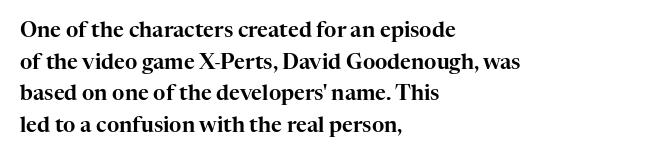
{"italic": "no", "underline": "no", "align": "left", "line_spacing": "normal", "line_spacing_ratio": 1.51, "letter_spacing": "normal", "letter_spacing_em": 0.0, "glyph_px": 21}
